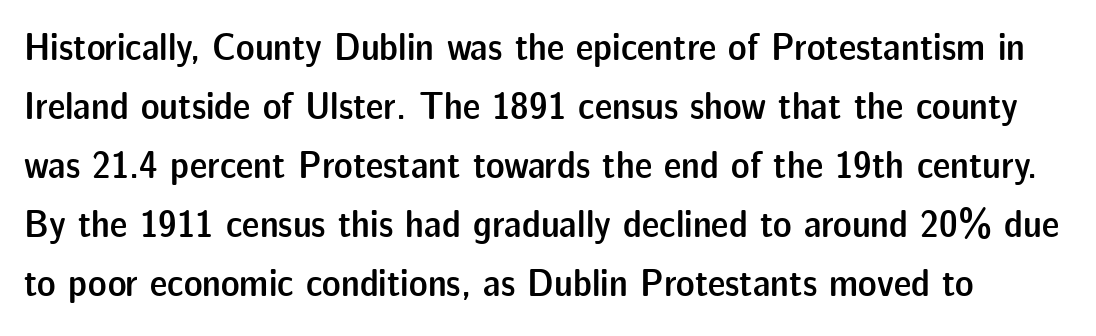
Q: Is the text bold? A: Semi-bold.
Q: Is the text italic (slanted)? A: No, it is upright.
Q: Is the typeface a serif or a sans-serif typeface? A: Sans-serif.
Q: Is the text underlined? A: No.
Q: Is the spacing between letters normal or unusually wide? A: Normal.
Q: Is the spacing between lines tight, normal or loose? A: Normal.
Q: Width (condensed, normal, or wide)? A: Normal.
Q: Stroke contrast? A: Low.
Q: x-height? A: Medium.
Q: Monospaced? A: No.
